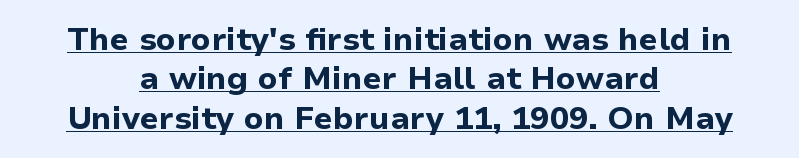
The image shows 32 px bold sans-serif type, upright; set centered, line spacing 1.23x, normal letter spacing, underlined; low stroke contrast and a medium x-height.
